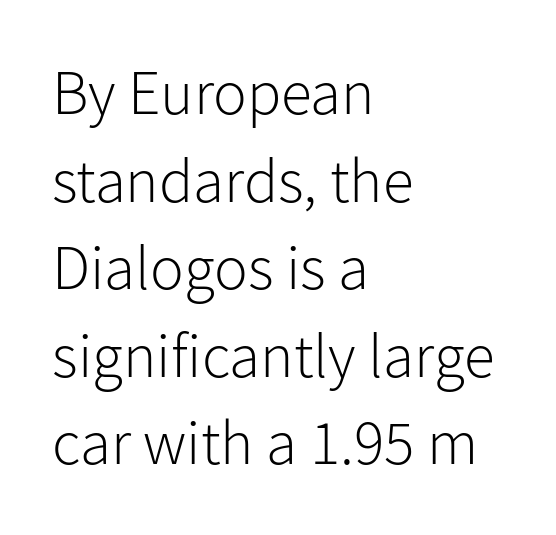
Stroke terminals: plain, sans-serif. Look at the tracking — it's just the regular setting, nothing added. The weight would be labelled regular, book, light, or lighter still. Ascenders rise straight up at ninety degrees. The passage shown is typed in a proportional face where columns would drift.
